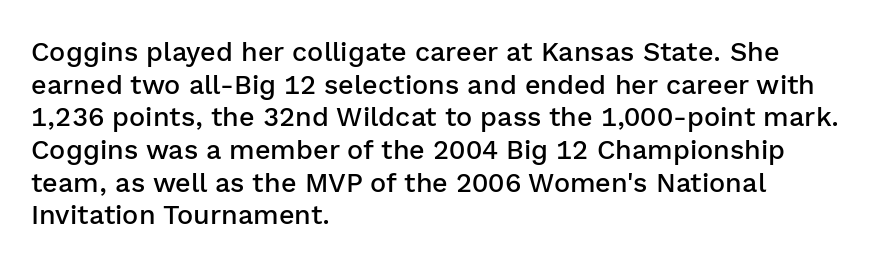
The image shows 27 px text type, upright; set left-aligned, line spacing 1.21x, normal letter spacing, not underlined.
